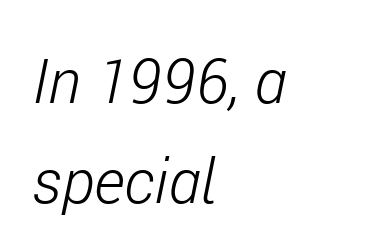
{"italic": "yes", "lean": "right", "slant_degrees": 11, "bold": "no", "weight": "light", "width": "condensed", "stroke_contrast": "low", "x_height": "medium", "monospaced": "no", "underline": "no", "align": "left", "line_spacing": "normal", "line_spacing_ratio": 1.61, "letter_spacing": "normal", "letter_spacing_em": 0.0, "glyph_px": 62}
